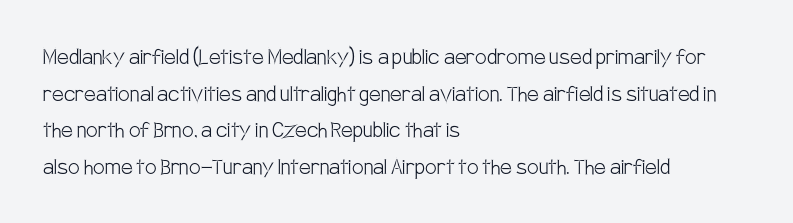
In CSS terms this would be text-align: left. The words here are not underlined. The font is comparable to plain body text, perhaps lighter. Every character sits straight up, as roman type does. The vertical gap from one line to the next is medium. Compared with typical body copy, the letter spacing here is the same.
